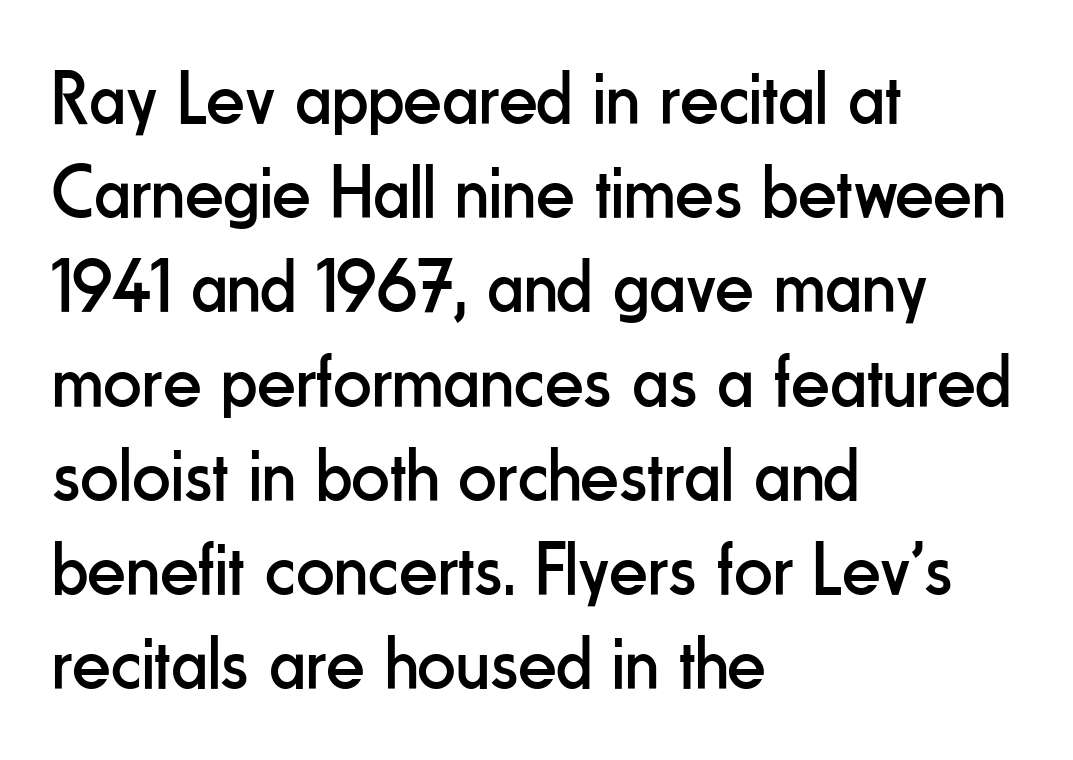
The font family rendered here belongs to the sans-serif group. Letters have the restrained weight of plain body copy at most. Descenders hang freely into open space. This sample has the flowing, uneven cadence of proportional lettering.
